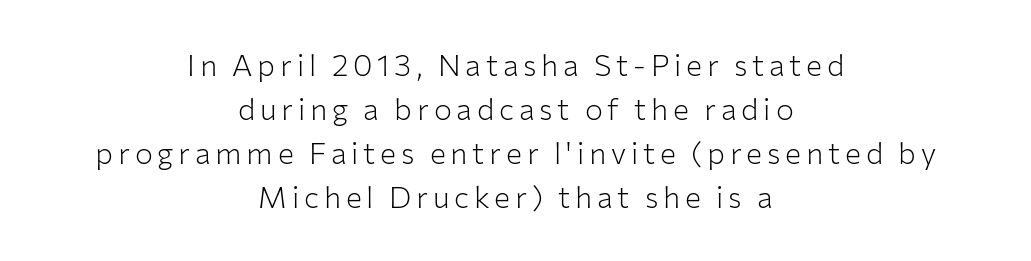
Q: Is the text bold? A: No.
Q: Is the text italic (slanted)? A: No, it is upright.
Q: Is the typeface a serif or a sans-serif typeface? A: Sans-serif.
Q: Is the text underlined? A: No.
Q: How is the paragraph aligned? A: Centered.
Q: Is the spacing between lines tight, normal or loose? A: Normal.
Q: Width (condensed, normal, or wide)? A: Normal.
Q: Stroke contrast? A: Low.
Q: x-height? A: Medium.
Q: Monospaced? A: No.
